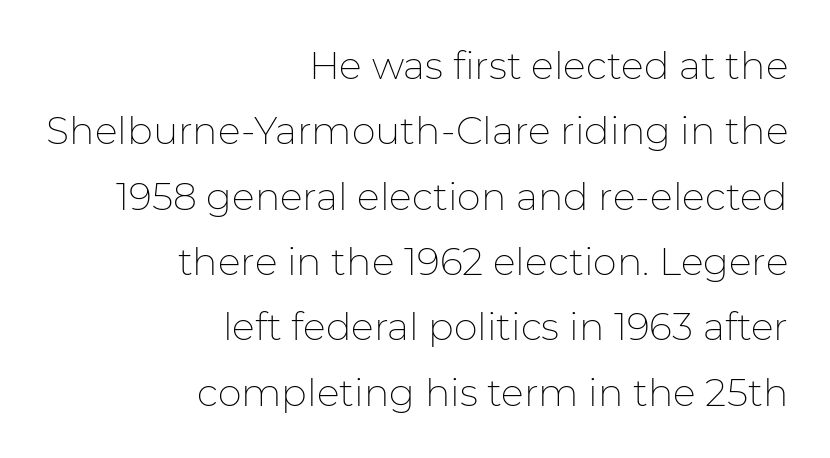
{"serif": "no", "italic": "no", "bold": "no", "weight": "thin", "width": "normal", "stroke_contrast": "low", "x_height": "medium", "monospaced": "no", "underline": "no", "align": "right", "line_spacing_ratio": 1.72, "letter_spacing": "normal", "letter_spacing_em": 0.0, "glyph_px": 38}
